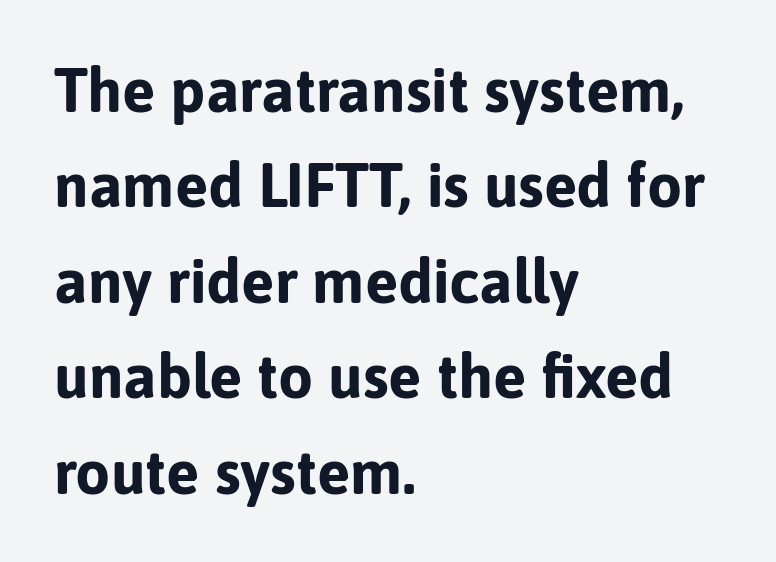
Posture: upright roman. The rendering keeps characters at their native spacing. The paragraph has a hard left edge and a soft right edge. Note: no serifs on the glyphs.
